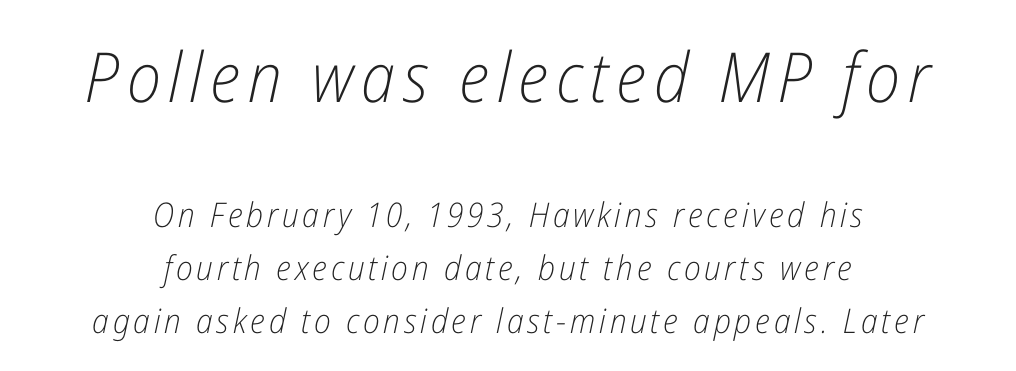
{"italic": "yes", "lean": "right", "slant_degrees": 12, "bold": "no", "weight": "light", "width": "condensed", "stroke_contrast": "low", "x_height": "medium", "monospaced": "no", "underline": "no", "align": "center", "line_spacing": "normal", "line_spacing_ratio": 1.55, "larger_block": "first", "size_ratio": 2.03, "glyph_px": 69}
